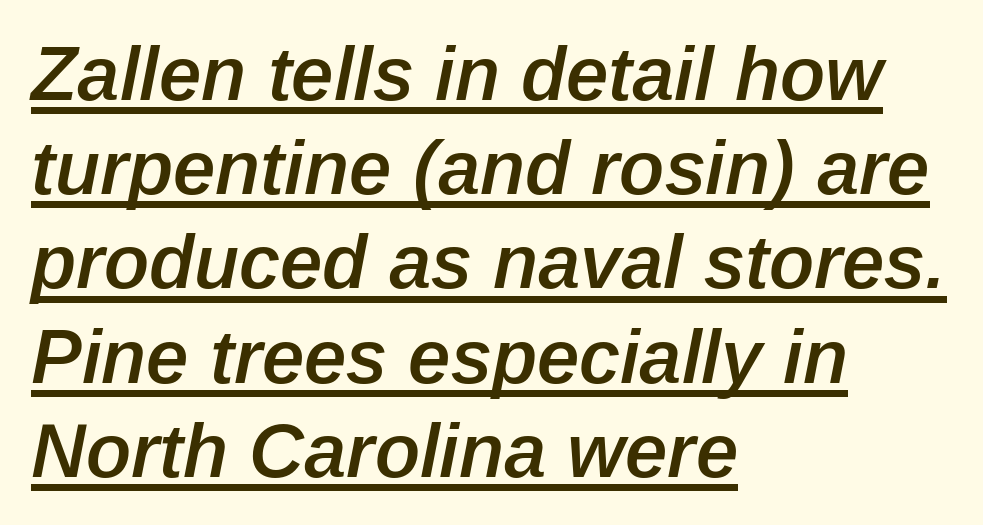
Q: Is the text bold? A: Semi-bold.
Q: Is the text italic (slanted)? A: Yes, it leans right by about 12 degrees.
Q: Is the text underlined? A: Yes.
Q: How is the paragraph aligned? A: Left-aligned.
Q: Is the spacing between letters normal or unusually wide? A: Normal.
Q: Width (condensed, normal, or wide)? A: Normal.
Q: Stroke contrast? A: Low.
Q: x-height? A: Medium.
Q: Monospaced? A: No.
